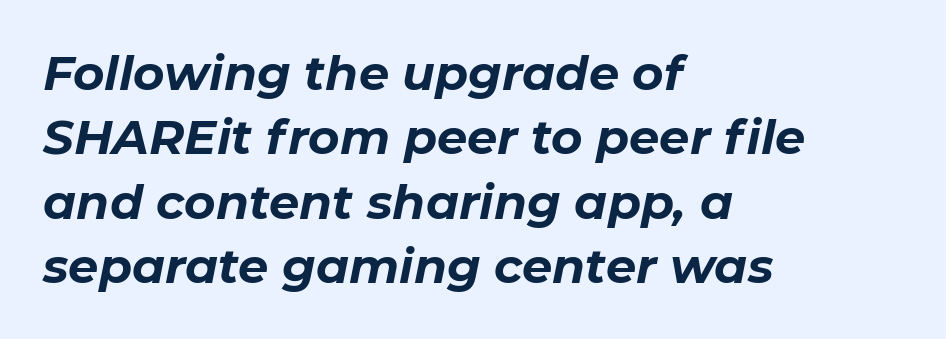
{"italic": "yes", "lean": "right", "slant_degrees": 11, "bold": "yes", "weight": "bold", "width": "normal", "stroke_contrast": "low", "x_height": "medium", "monospaced": "no", "underline": "no", "align": "left", "line_spacing": "normal", "line_spacing_ratio": 1.34, "letter_spacing": "normal", "letter_spacing_em": 0.0, "glyph_px": 48}
